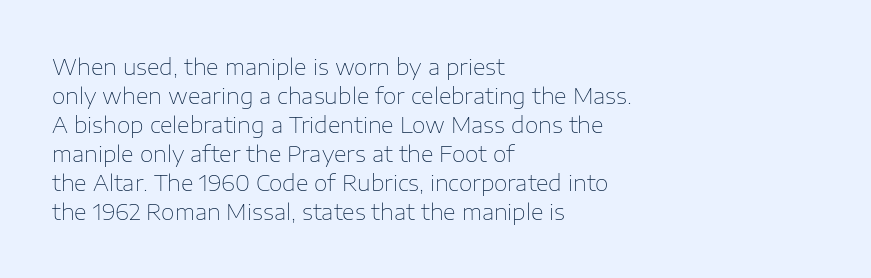
Q: Is the text bold? A: No.
Q: Is the text italic (slanted)? A: No, it is upright.
Q: Is the text underlined? A: No.
Q: How is the paragraph aligned? A: Left-aligned.
Q: Is the spacing between letters normal or unusually wide? A: Normal.
Q: Is the spacing between lines tight, normal or loose? A: Normal.
